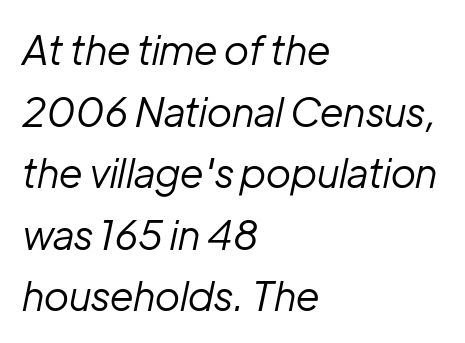
The image shows 40 px regular-weight type, italic (leaning right); set left-aligned, normal line spacing (1.54x), normal letter spacing, not underlined; low stroke contrast and a medium x-height.
